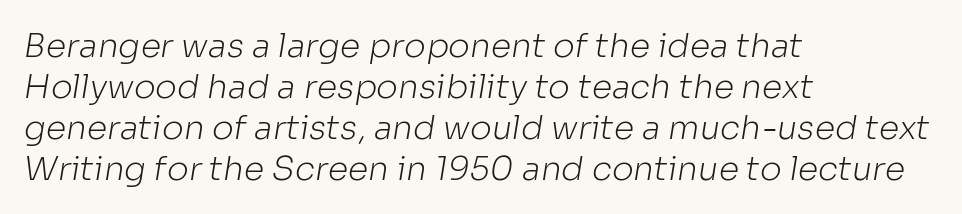
Q: Is the text bold? A: No.
Q: Is the typeface a serif or a sans-serif typeface? A: Sans-serif.
Q: Is the text underlined? A: No.
Q: How is the paragraph aligned? A: Left-aligned.
Q: Is the spacing between letters normal or unusually wide? A: Normal.
Q: Width (condensed, normal, or wide)? A: Normal.
Q: Stroke contrast? A: Low.
Q: x-height? A: Medium.
Q: Monospaced? A: No.
